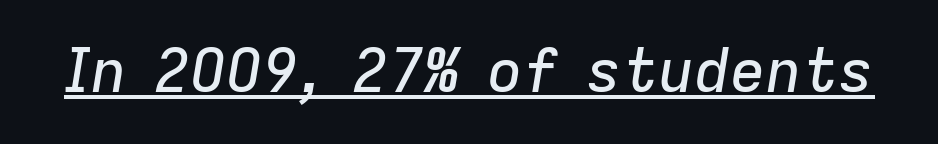
The image shows 60 px text type, italic (leaning right); set normal letter spacing, underlined; low stroke contrast and a medium x-height.
